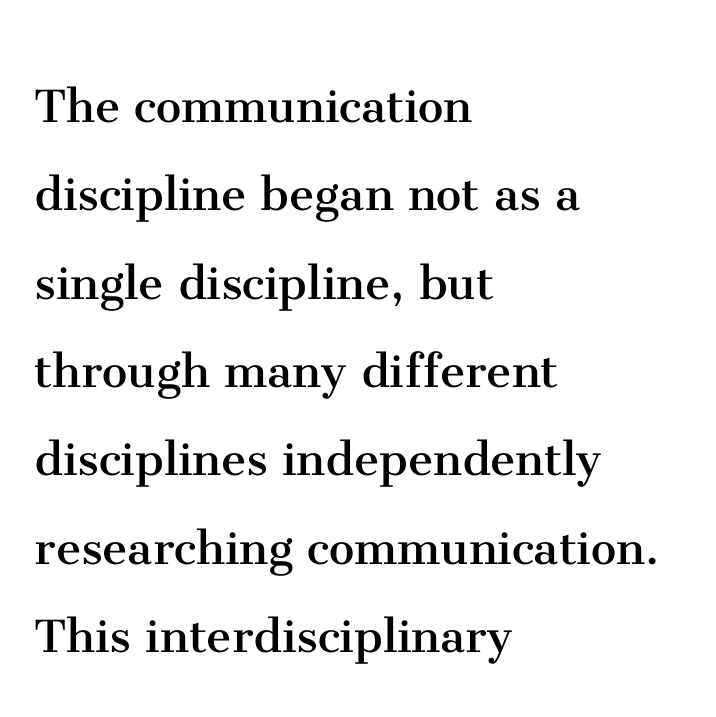
{"serif": "yes", "italic": "no", "bold": "no", "weight": "regular", "width": "normal", "stroke_contrast": "medium", "x_height": "medium", "monospaced": "no", "underline": "no", "align": "left", "line_spacing": "normal", "line_spacing_ratio": 1.55, "letter_spacing": "normal", "letter_spacing_em": 0.0, "glyph_px": 57}
